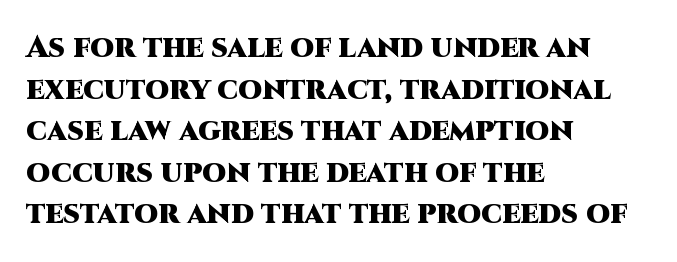
Q: Is the text bold? A: Yes.
Q: Is the text italic (slanted)? A: No, it is upright.
Q: Is the typeface a serif or a sans-serif typeface? A: Sans-serif.
Q: Is the text underlined? A: No.
Q: How is the paragraph aligned? A: Left-aligned.
Q: Is the spacing between letters normal or unusually wide? A: Normal.
Q: Is the spacing between lines tight, normal or loose? A: Normal.
Q: Width (condensed, normal, or wide)? A: Normal.
Q: Stroke contrast? A: High.
Q: x-height? A: Large.
Q: Monospaced? A: No.
